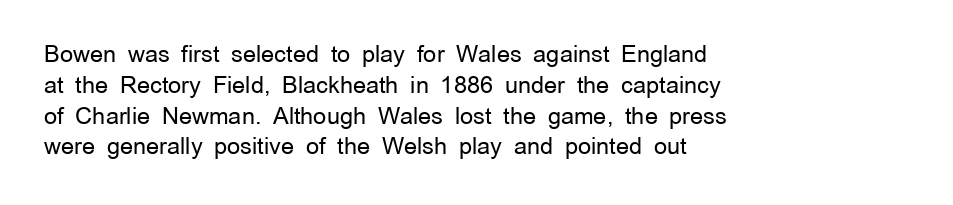
The image shows 23 px text type, upright; set left-aligned, normal line spacing (1.34x), normal letter spacing, not underlined.
